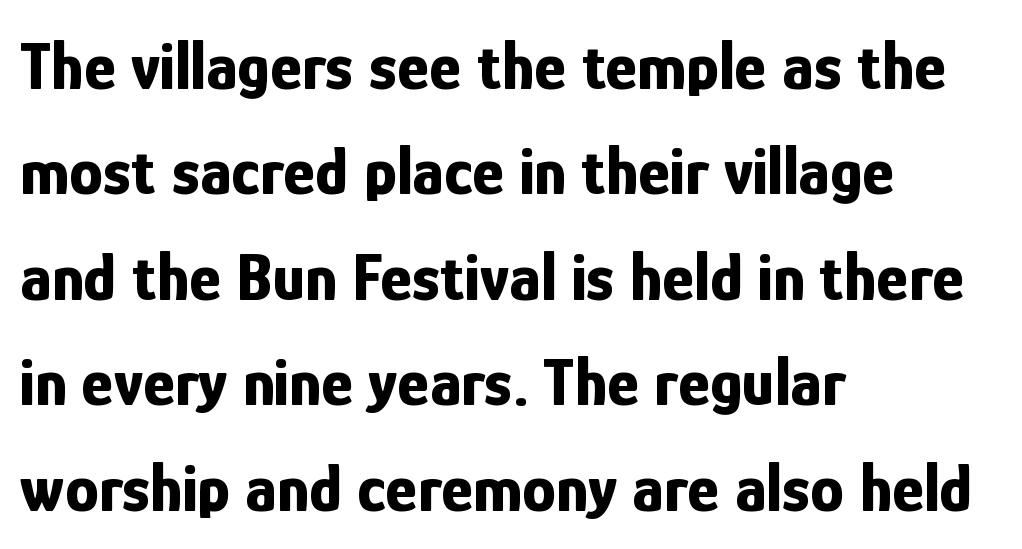
All the whitespace from short lines collects on the right. Words appear dense and cohesive because spacing is normal. What's the leading like? Ordinary, nothing unusual. In terms of weight, the rendering is a true, heavy bold.
